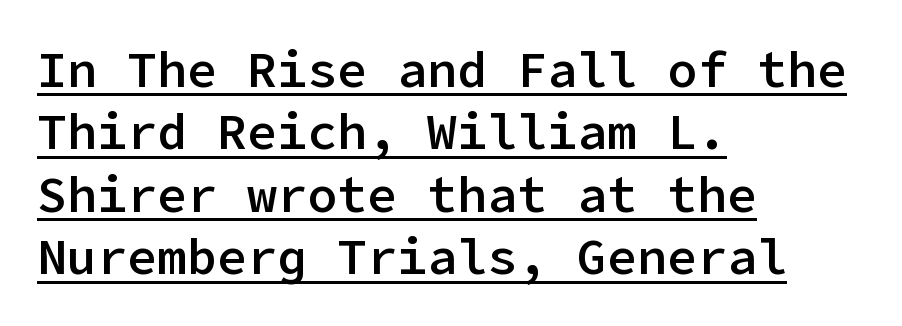
Notice the strokes are somewhat thickened but not fully heavy: this is a semibold. Examine the stroke ends and you'll find no serifs. Compared with typical body copy, the letter spacing here is the same. This sample uses an upright cut, with every glyph sitting square on the baseline. If you measured baseline to baseline, you'd find a middling distance.
